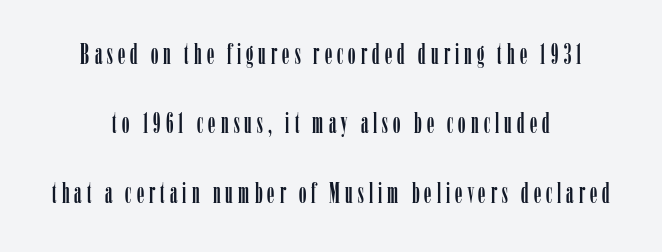
{"serif": "yes", "italic": "no", "width": "condensed", "stroke_contrast": "low", "x_height": "medium", "monospaced": "no", "underline": "no", "align": "center", "line_spacing": "loose", "line_spacing_ratio": 2.39, "glyph_px": 29}
